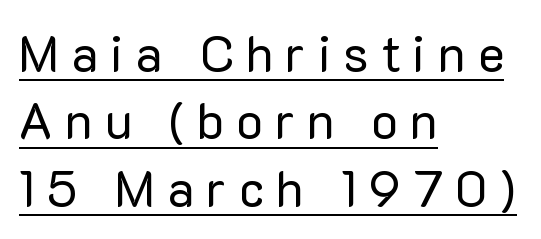
The image shows 50 px regular-weight sans-serif type, upright; set left-aligned, normal line spacing (1.35x), unusually wide letter spacing (+0.24 em), underlined; low stroke contrast and a medium x-height.
